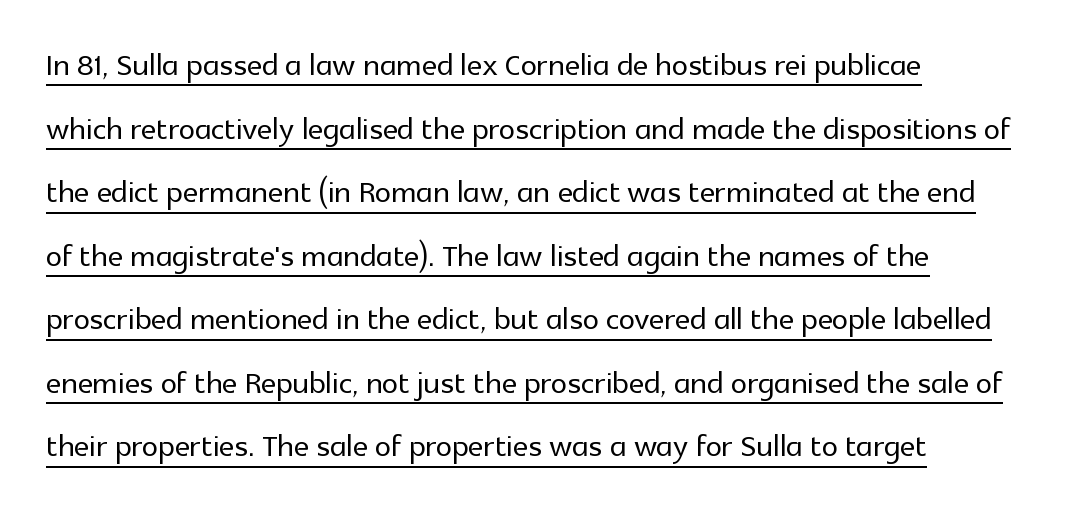
If you drew a line through each stem, it would be perfectly vertical. A typesetter would call this proportional, since set widths differ per character. Leading matches the norm, producing a regular column. Every word sits above its own underline.
